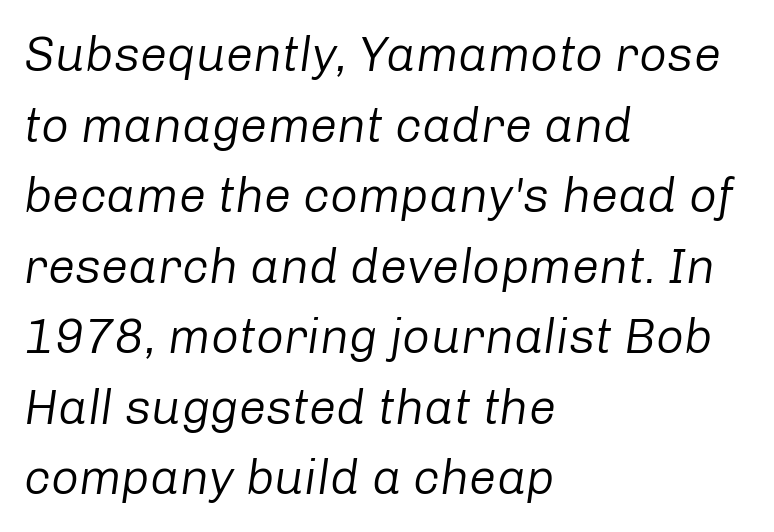
{"italic": "yes", "lean": "right", "slant_degrees": 8, "bold": "no", "weight": "regular", "width": "normal", "stroke_contrast": "low", "x_height": "medium", "monospaced": "no", "underline": "no", "align": "left", "line_spacing": "normal", "line_spacing_ratio": 1.44, "letter_spacing": "normal", "letter_spacing_em": 0.0, "glyph_px": 49}
